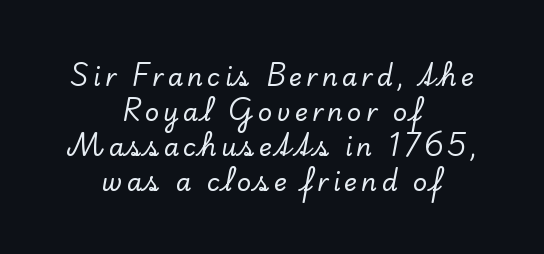
Regular leading. The glyphs are unaccompanied by any horizontal stroke below them. The paragraph has two soft edges and a firm central axis.
